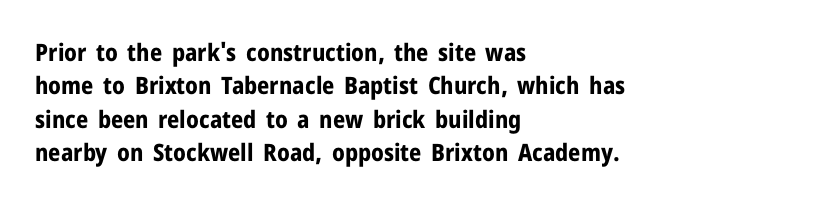
{"italic": "no", "bold": "yes", "underline": "no", "align": "left", "line_spacing": "normal", "line_spacing_ratio": 1.39, "letter_spacing": "normal", "letter_spacing_em": 0.0, "glyph_px": 24}
